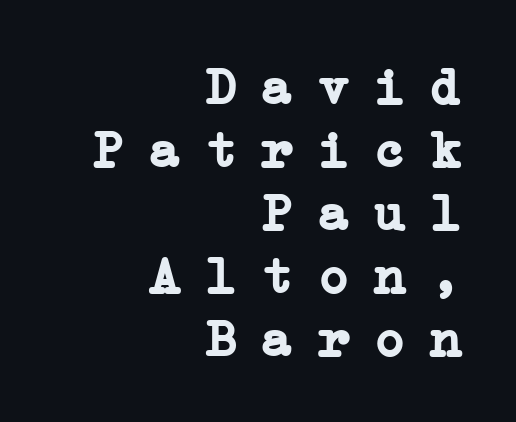
The image shows 53 px semibold serif type, upright; set right-aligned, line spacing 1.19x, unusually wide letter spacing (+0.46 em), not underlined; low stroke contrast and a medium x-height.
